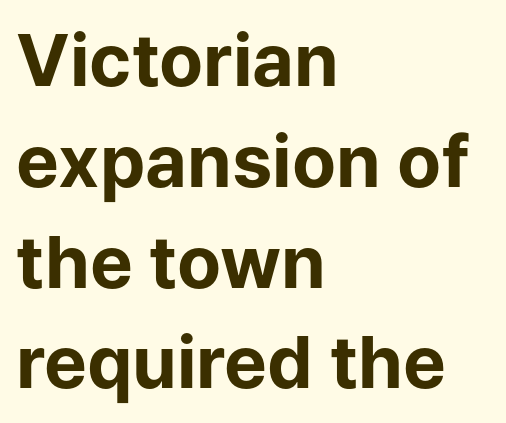
Rendered with straight, roman letterforms. Short and long lines alike share a common starting point at left. Letterform terminals end flat and unadorned throughout the passage. The passage shown stacks its lines at a standard gap. These lines carry a lot of weight — the face is fully bold. Clear beneath every line of the passage.
